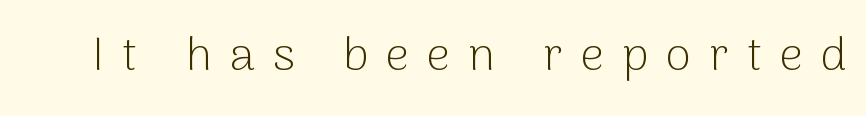
Q: Is the text bold? A: No.
Q: Is the text italic (slanted)? A: No, it is upright.
Q: Is the typeface a serif or a sans-serif typeface? A: Sans-serif.
Q: Is the text underlined? A: No.
Q: Is the spacing between letters normal or unusually wide? A: Unusually wide.
Q: Width (condensed, normal, or wide)? A: Normal.
Q: Stroke contrast? A: Low.
Q: x-height? A: Medium.
Q: Monospaced? A: No.
